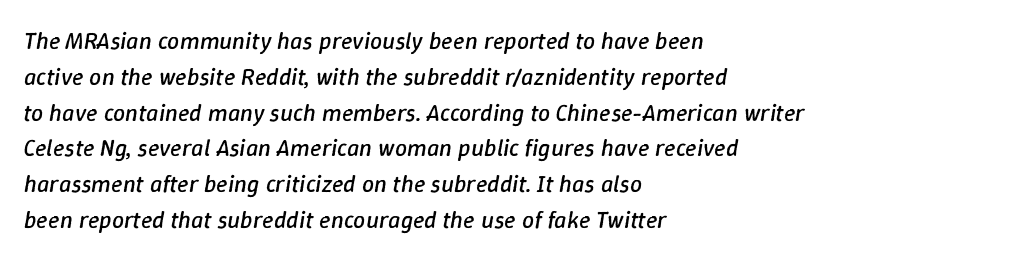
Q: Is the text bold? A: No.
Q: Is the text italic (slanted)? A: Yes, it leans right by about 9 degrees.
Q: Is the text underlined? A: No.
Q: How is the paragraph aligned? A: Left-aligned.
Q: Is the spacing between letters normal or unusually wide? A: Normal.
Q: Is the spacing between lines tight, normal or loose? A: Normal.
